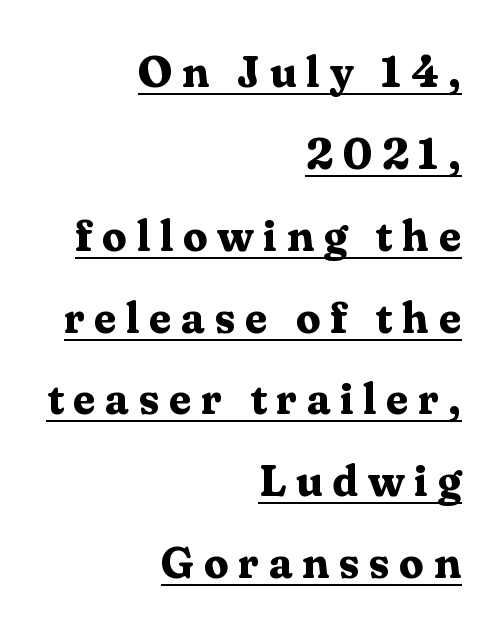
{"serif": "yes", "italic": "no", "bold": "yes", "weight": "bold", "width": "normal", "stroke_contrast": "medium", "x_height": "medium", "monospaced": "no", "underline": "yes", "align": "right", "line_spacing_ratio": 1.86, "letter_spacing": "wide", "letter_spacing_em": 0.22, "glyph_px": 44}
